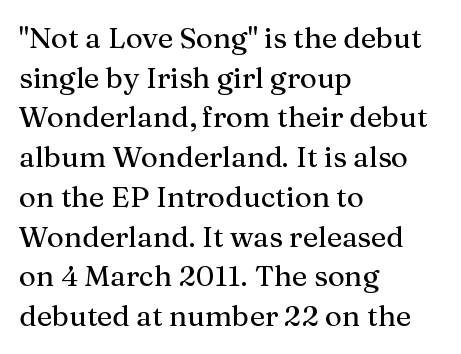
Baseline-to-baseline distance is the conventional proportion of letter height. Plain, unruled lines of type. Spacing verdict: proportional, widths tailored to each character. Every row of glyphs begins at an identical x-position on the left. No extra tracking has been applied to these lines. What kind of face is this? One with serifs.
